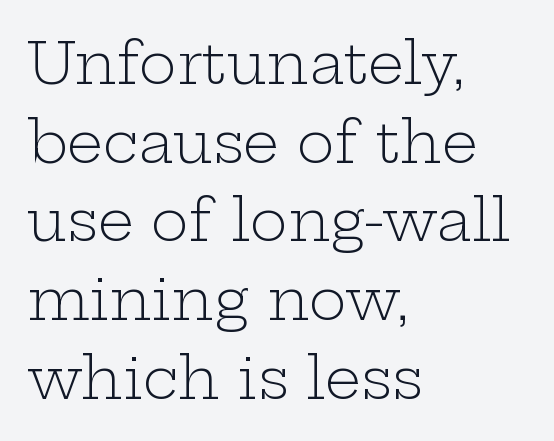
{"serif": "yes", "italic": "no", "bold": "no", "weight": "light", "width": "wide", "stroke_contrast": "low", "x_height": "medium", "monospaced": "no", "underline": "no", "align": "left", "line_spacing": "normal", "line_spacing_ratio": 1.38, "letter_spacing": "normal", "letter_spacing_em": 0.0, "glyph_px": 57}
